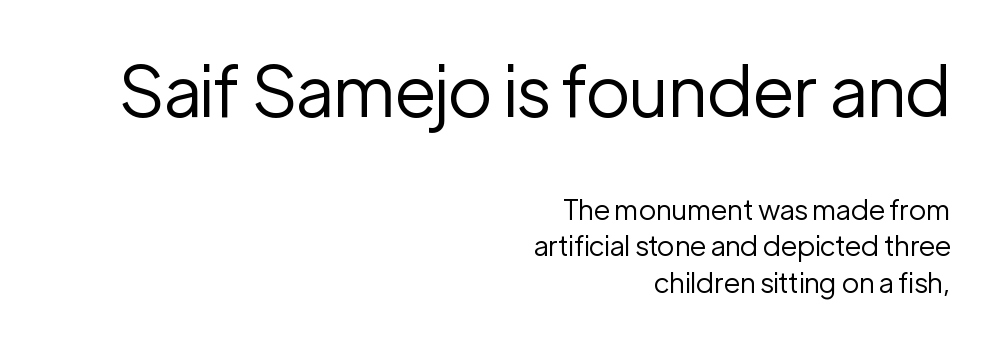
Regular leading. Bare-footed words on every line. Stroke mass is kept to a normal reading level or below. Is the block centered? No — it sits flush against the right margin. The letters advance in unequal steps, a hallmark of proportional type.
